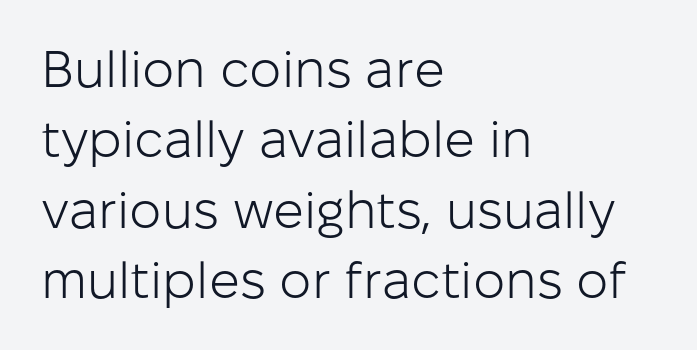
The characters display no serif detailing; their extremities are plain. The horizontal fit of the characters is conventional and even. The rendering anchors every line to the left-hand side. One glance says typical: line gaps are just what's usual. Just letters on the line, the space beneath them empty. The letters advance in unequal steps, a hallmark of proportional type.
